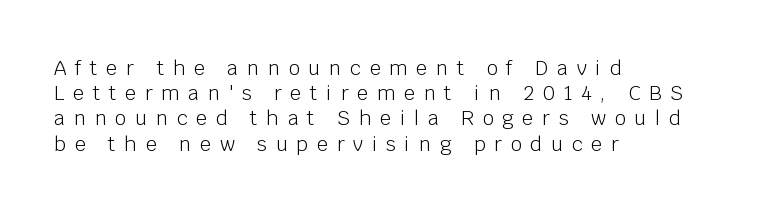
The image shows 20 px text type, upright; set left-aligned, normal line spacing (1.26x), unusually wide letter spacing (+0.43 em), not underlined.
